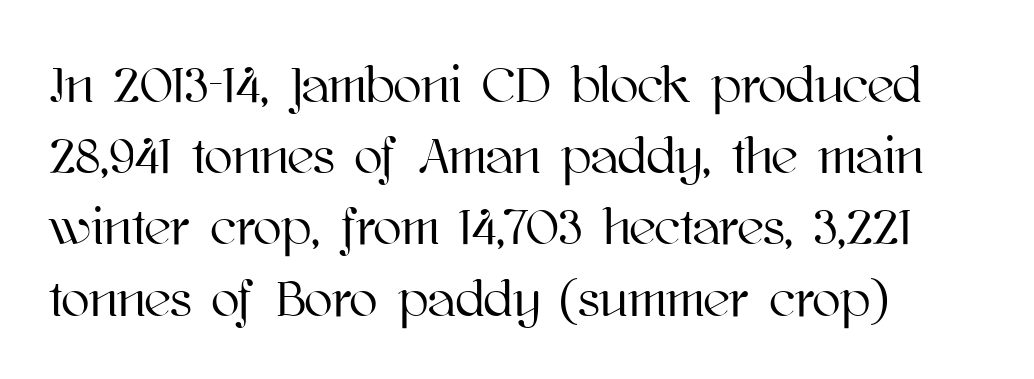
The image shows 52 px text type, upright; set left-aligned, normal line spacing (1.37x), normal letter spacing, not underlined; high stroke contrast and a medium x-height.
